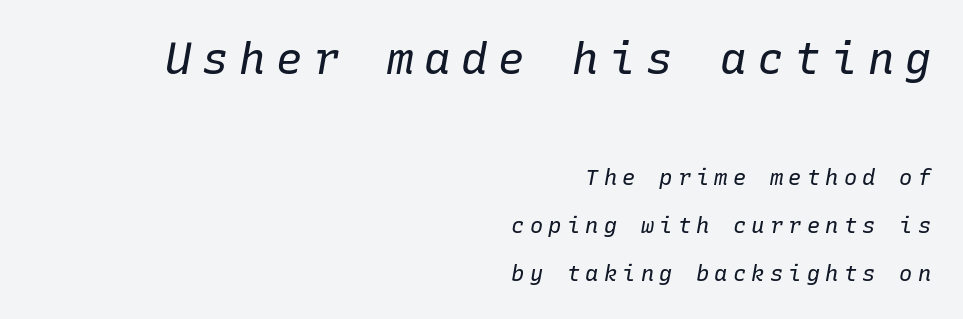
{"italic": "yes", "lean": "right", "slant_degrees": 10, "bold": "no", "weight": "regular", "width": "normal", "stroke_contrast": "low", "x_height": "medium", "monospaced": "yes", "underline": "no", "align": "right", "line_spacing": "loose", "line_spacing_ratio": 2.19, "letter_spacing": "wide", "letter_spacing_em": 0.24, "larger_block": "first", "size_ratio": 2.0, "glyph_px": 44}
